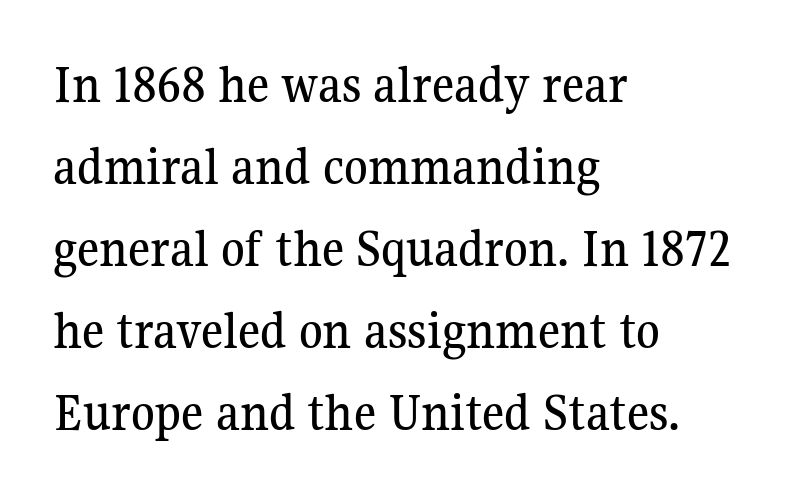
This rendering features lettering with no underline. Posture: straight, roman, zero tilt. The passage shown is typeset with a serif family. You could not count columns in this text — the font is proportionally spaced.
